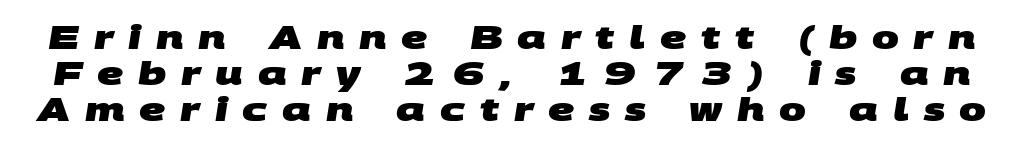
The image shows 32 px heavy, wide sans-serif type; set tight line spacing (1.13x), unusually wide letter spacing (+0.46 em), not underlined; medium stroke contrast and a large x-height.
